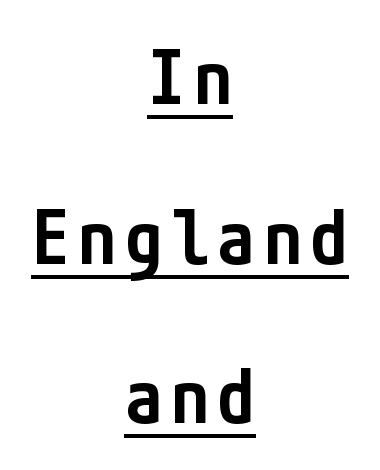
{"serif": "no", "italic": "no", "bold": "semi", "weight": "semibold", "width": "condensed", "stroke_contrast": "low", "x_height": "medium", "underline": "yes", "align": "center", "line_spacing": "loose", "line_spacing_ratio": 2.1, "glyph_px": 76}
